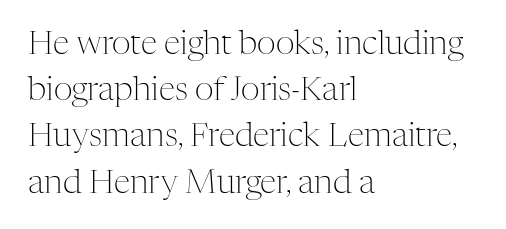
Q: Is the text bold? A: No.
Q: Is the text italic (slanted)? A: No, it is upright.
Q: Is the typeface a serif or a sans-serif typeface? A: Serif.
Q: Is the text underlined? A: No.
Q: How is the paragraph aligned? A: Left-aligned.
Q: Is the spacing between letters normal or unusually wide? A: Normal.
Q: Is the spacing between lines tight, normal or loose? A: Normal.
Q: Width (condensed, normal, or wide)? A: Normal.
Q: Stroke contrast? A: Medium.
Q: x-height? A: Medium.
Q: Monospaced? A: No.
